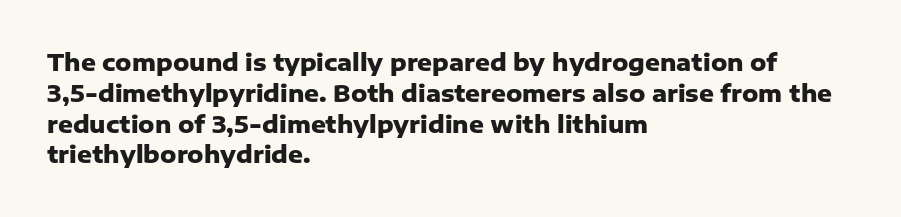
Q: Is the text bold? A: Yes.
Q: Is the text italic (slanted)? A: No, it is upright.
Q: Is the text underlined? A: No.
Q: How is the paragraph aligned? A: Left-aligned.
Q: Is the spacing between letters normal or unusually wide? A: Normal.
Q: Is the spacing between lines tight, normal or loose? A: Normal.
